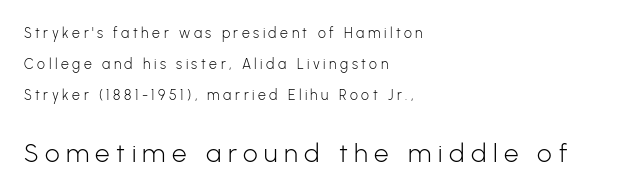
Q: Is the text bold? A: No.
Q: Is the text italic (slanted)? A: No, it is upright.
Q: Is the text underlined? A: No.
Q: How is the paragraph aligned? A: Left-aligned.
Q: Is the spacing between letters normal or unusually wide? A: Unusually wide.
Q: Is the spacing between lines tight, normal or loose? A: Loose.
Q: Which block of text is set in a larger size, the first (top) or the second (bottom)? A: The second (bottom) one.
